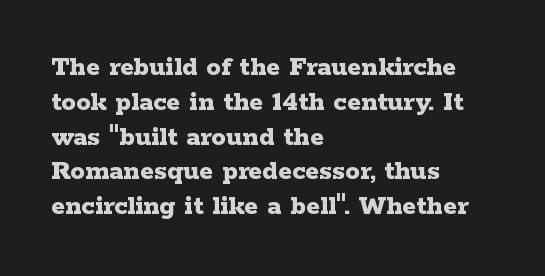
{"serif": "yes", "italic": "no", "bold": "yes", "weight": "bold", "width": "wide", "stroke_contrast": "low", "x_height": "medium", "monospaced": "no", "underline": "no", "align": "left", "line_spacing_ratio": 1.2, "letter_spacing": "normal", "letter_spacing_em": 0.0, "glyph_px": 29}
